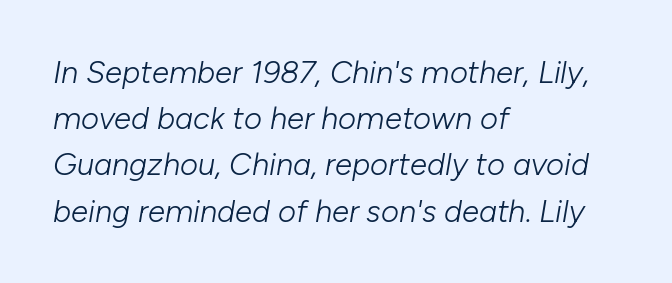
{"italic": "yes", "lean": "right", "slant_degrees": 10, "bold": "no", "weight": "light", "width": "normal", "stroke_contrast": "low", "x_height": "medium", "monospaced": "no", "underline": "no", "align": "left", "line_spacing": "normal", "line_spacing_ratio": 1.49, "letter_spacing": "normal", "letter_spacing_em": 0.0, "glyph_px": 31}
